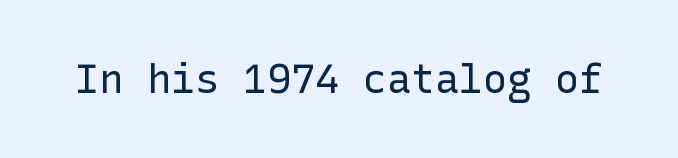
{"serif": "no", "italic": "no", "bold": "no", "weight": "regular", "width": "normal", "stroke_contrast": "low", "x_height": "medium", "underline": "no", "letter_spacing": "normal", "letter_spacing_em": 0.0, "glyph_px": 40}
